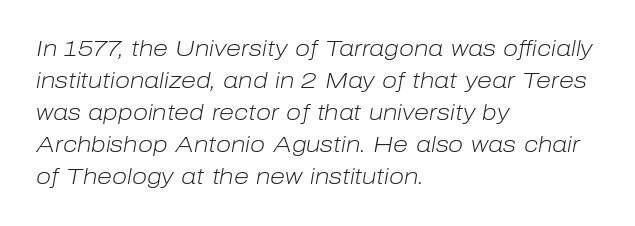
Descenders hang freely into open space. Does extra space separate the letters? No, they use regular spacing. The whole block is typeset with a tilt. The space between consecutive lines is moderate. Counters stay open thanks to moderate or lighter strokes. One-word summary of the alignment: left.
